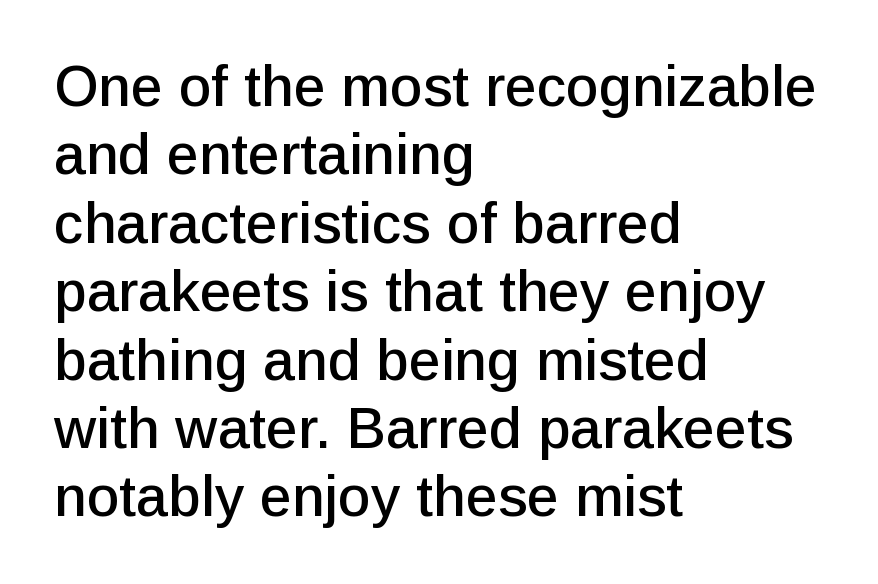
The face used here is a sans, in the tradition of grotesques and geometrics. Character widths vary here, with narrow letters taking less room than wide ones. These lines stack with their left ends in a neat column. In terms of posture, this sample is upright. Default kerning and tracking; the words read as compact shapes.
